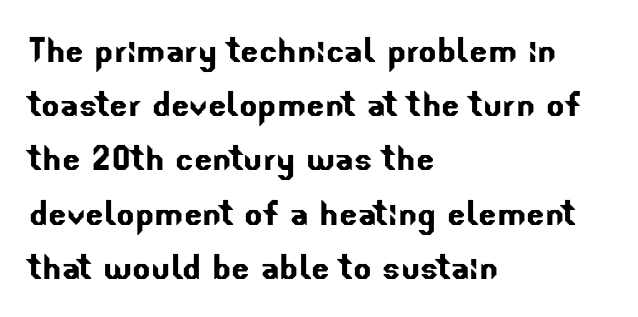
{"serif": "no", "width": "normal", "stroke_contrast": "low", "x_height": "small", "monospaced": "no", "underline": "no", "align": "left", "line_spacing": "normal", "line_spacing_ratio": 1.26, "letter_spacing": "normal", "letter_spacing_em": 0.0, "glyph_px": 43}
